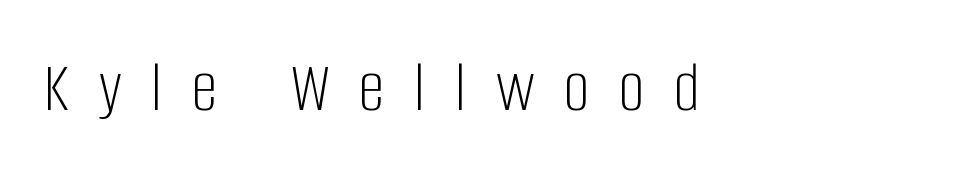
Q: Is the text bold? A: No.
Q: Is the text italic (slanted)? A: No, it is upright.
Q: Is the typeface a serif or a sans-serif typeface? A: Sans-serif.
Q: Is the text underlined? A: No.
Q: How is the paragraph aligned? A: Left-aligned.
Q: Is the spacing between letters normal or unusually wide? A: Unusually wide.
Q: Width (condensed, normal, or wide)? A: Condensed.
Q: Stroke contrast? A: Low.
Q: x-height? A: Large.
Q: Monospaced? A: No.
